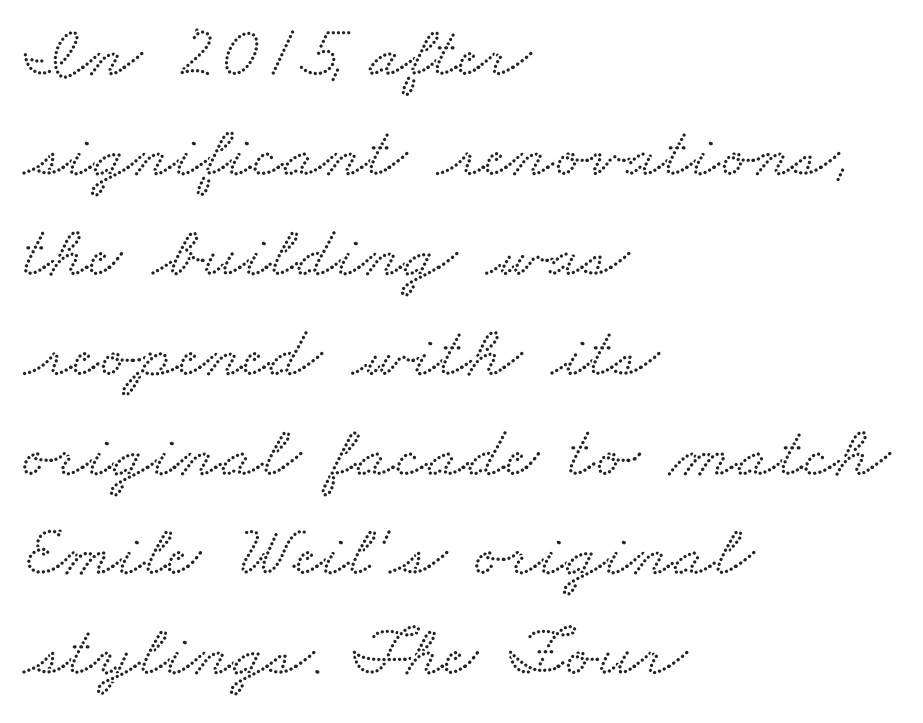
The image shows 74 px wide type; set left-aligned, normal line spacing (1.35x), normal letter spacing, not underlined; low stroke contrast and a small x-height.
